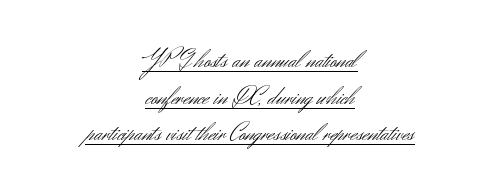
The image shows 26 px text type; set centered, normal line spacing (1.41x), normal letter spacing, underlined.
